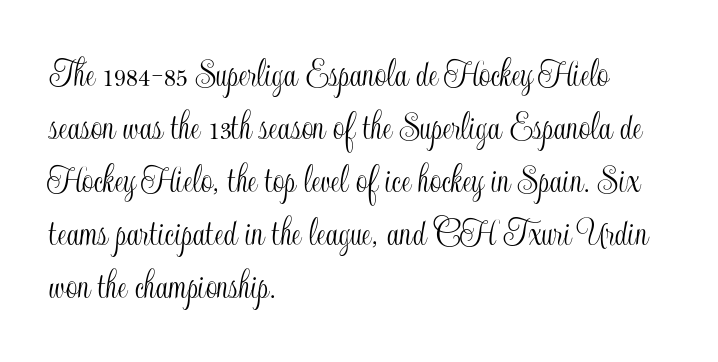
Standard letterfit; no display-style spreading of the glyphs. A normal amount of white space separates one row of letters from the next. Do the characters align in a grid? No, the font is proportional. The gap between lines stays unmarked.
